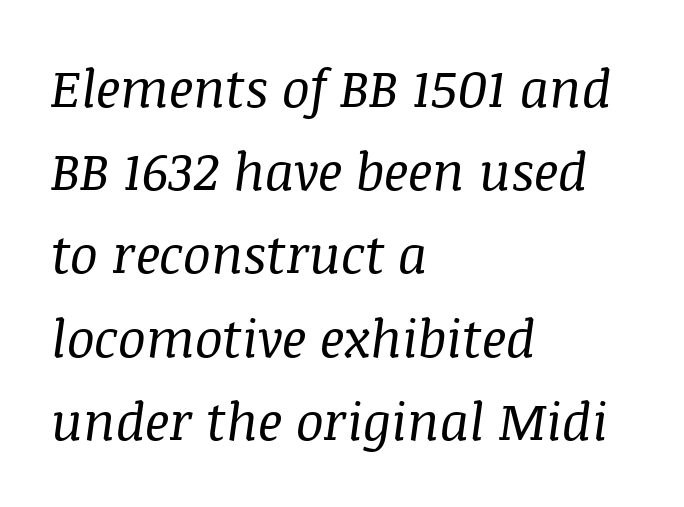
The image shows 52 px regular-weight serif type, italic (leaning right); set left-aligned, normal line spacing (1.6x), normal letter spacing, not underlined; medium stroke contrast and a large x-height.
